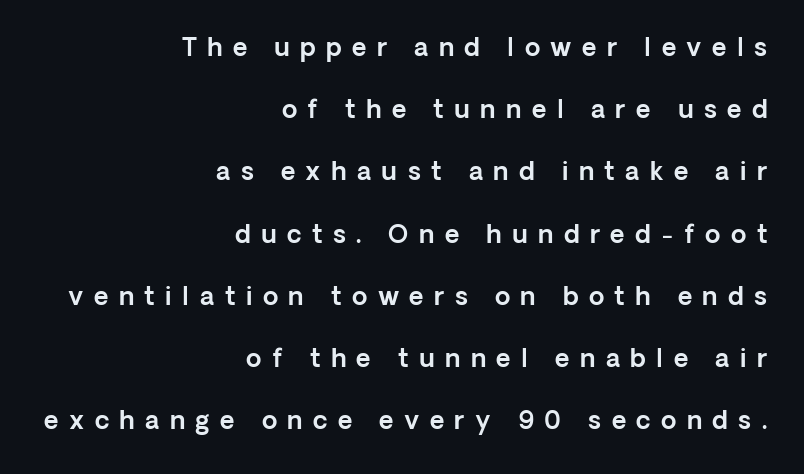
This sample is right-justified, so line beginnings fall wherever the words allow. In terms of leading, this rendering errs on the spacious side. A typesetter would call this heavily tracked-out type. Ascenders rise straight up at ninety degrees. Has an underline been added? It has not.
